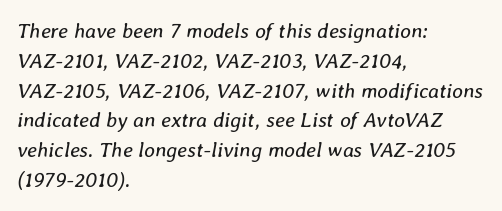
Q: Is the text bold? A: No.
Q: Is the text italic (slanted)? A: Yes, it leans right by about 8 degrees.
Q: Is the text underlined? A: No.
Q: How is the paragraph aligned? A: Left-aligned.
Q: Is the spacing between letters normal or unusually wide? A: Normal.
Q: Is the spacing between lines tight, normal or loose? A: Normal.
